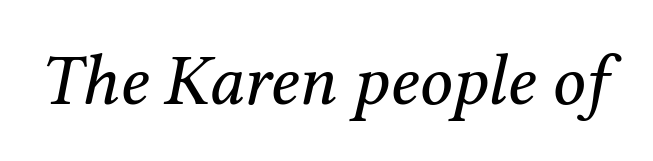
Q: Is the text bold? A: No.
Q: Is the text italic (slanted)? A: Yes, it leans right by about 12 degrees.
Q: Is the typeface a serif or a sans-serif typeface? A: Serif.
Q: Is the text underlined? A: No.
Q: Is the spacing between letters normal or unusually wide? A: Normal.
Q: Width (condensed, normal, or wide)? A: Normal.
Q: Stroke contrast? A: Medium.
Q: x-height? A: Medium.
Q: Monospaced? A: No.
